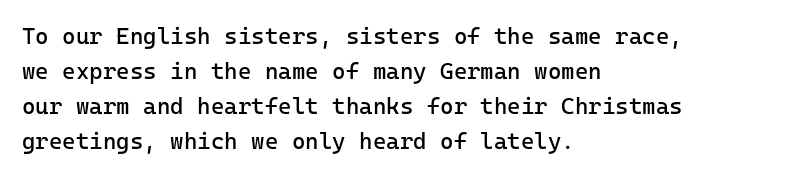
{"italic": "no", "bold": "no", "underline": "no", "align": "left", "line_spacing": "normal", "line_spacing_ratio": 1.52, "letter_spacing": "normal", "letter_spacing_em": 0.0, "glyph_px": 23}
